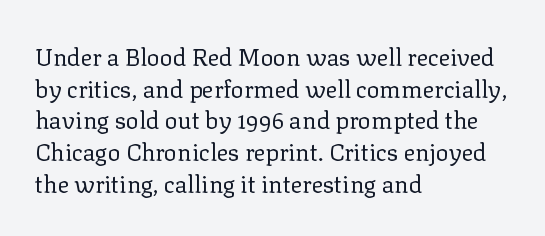
Q: Is the text bold? A: No.
Q: Is the text italic (slanted)? A: No, it is upright.
Q: Is the text underlined? A: No.
Q: How is the paragraph aligned? A: Left-aligned.
Q: Is the spacing between letters normal or unusually wide? A: Normal.
Q: Is the spacing between lines tight, normal or loose? A: Normal.
